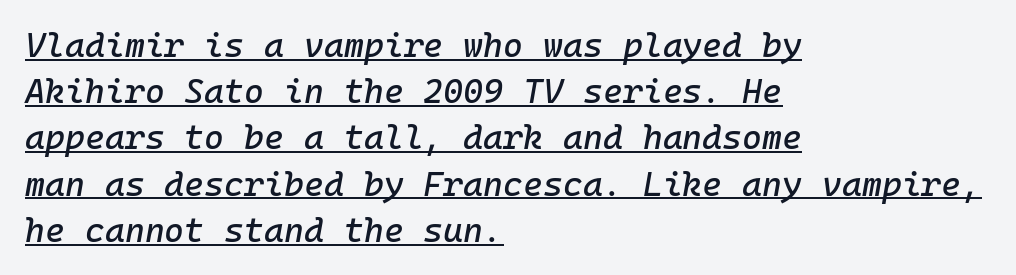
The image shows 34 px text type, italic (leaning right), monospaced; set left-aligned, normal line spacing (1.36x), normal letter spacing, underlined; low stroke contrast and a medium x-height.
